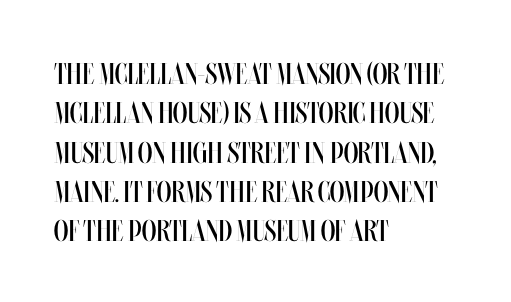
Rows of type keep a routine distance in the vertical direction. Proportional: the letters do not fall into vertical columns. Caption: face not bold, strokes unweighted. The passage shown is not underscored anywhere. Horizontal alignment here is leftward, the default for most running prose. Nobody touched the tracking dial on this one.
